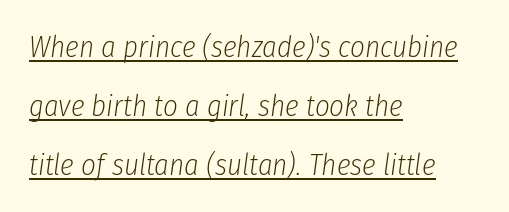
{"italic": "yes", "lean": "right", "slant_degrees": 8, "bold": "no", "weight": "light", "width": "condensed", "stroke_contrast": "low", "x_height": "medium", "monospaced": "no", "underline": "yes", "align": "left", "line_spacing": "loose", "line_spacing_ratio": 2.03, "letter_spacing": "normal", "letter_spacing_em": 0.0, "glyph_px": 29}
